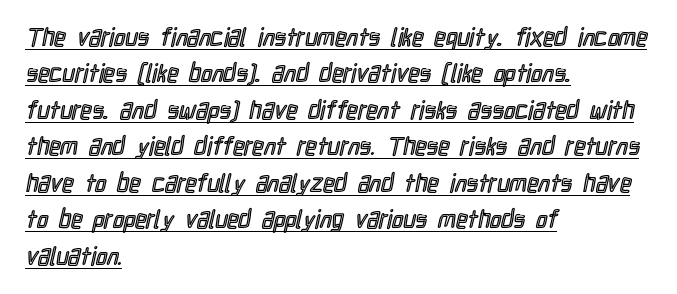
{"underline": "yes", "align": "left", "line_spacing": "normal", "line_spacing_ratio": 1.46, "letter_spacing": "normal", "letter_spacing_em": 0.0, "glyph_px": 25}
